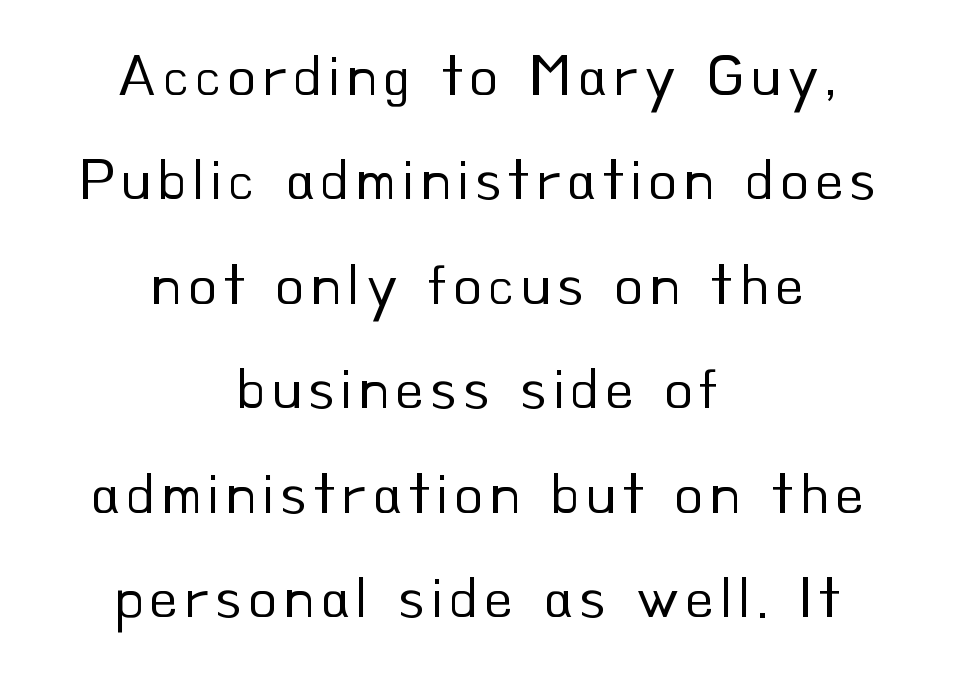
This sample is center-justified, so both line endings float freely. Just letters on the line, the space beneath them empty. Looks like regular typesetting: each glyph gets only the width it needs. Look at the bottom of the vertical strokes: they stop flat, with no serifs. Every character sits straight up, as roman type does.
